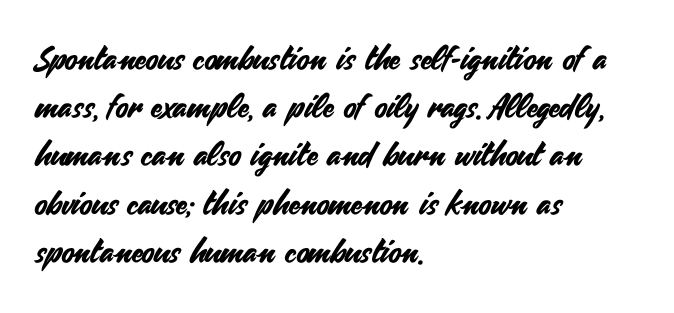
Q: Is the text italic (slanted)? A: Yes.
Q: Is the typeface a serif or a sans-serif typeface? A: Sans-serif.
Q: Is the text underlined? A: No.
Q: How is the paragraph aligned? A: Left-aligned.
Q: Is the spacing between letters normal or unusually wide? A: Normal.
Q: Is the spacing between lines tight, normal or loose? A: Normal.
Q: Width (condensed, normal, or wide)? A: Normal.
Q: Stroke contrast? A: Medium.
Q: x-height? A: Small.
Q: Monospaced? A: No.
